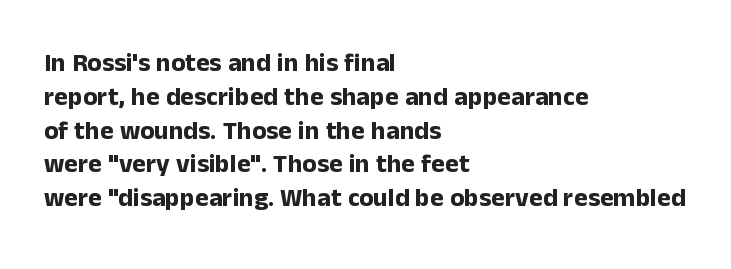
The image shows 26 px bold type, upright; set left-aligned, normal line spacing (1.3x), normal letter spacing, not underlined.
